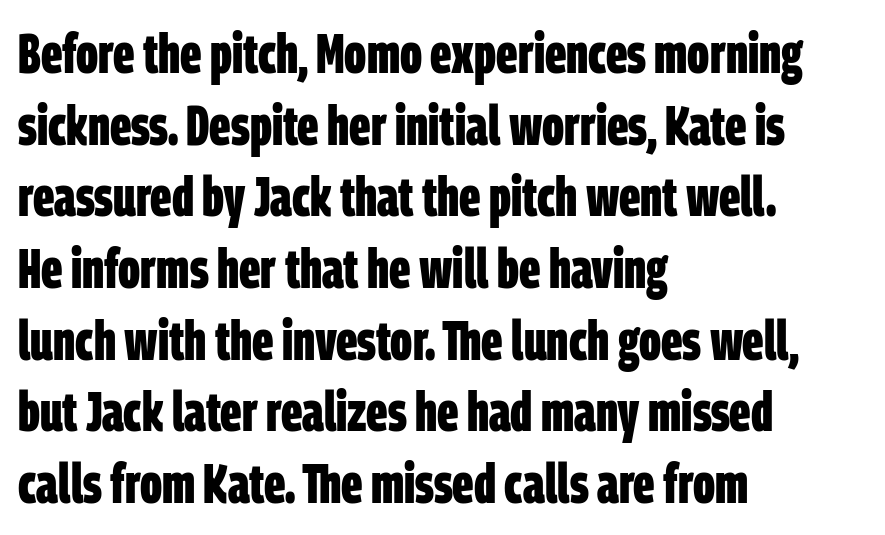
{"serif": "no", "bold": "yes", "weight": "bold", "width": "condensed", "stroke_contrast": "low", "x_height": "large", "monospaced": "no", "underline": "no", "align": "left", "line_spacing": "normal", "line_spacing_ratio": 1.28, "letter_spacing": "normal", "letter_spacing_em": 0.0, "glyph_px": 56}
